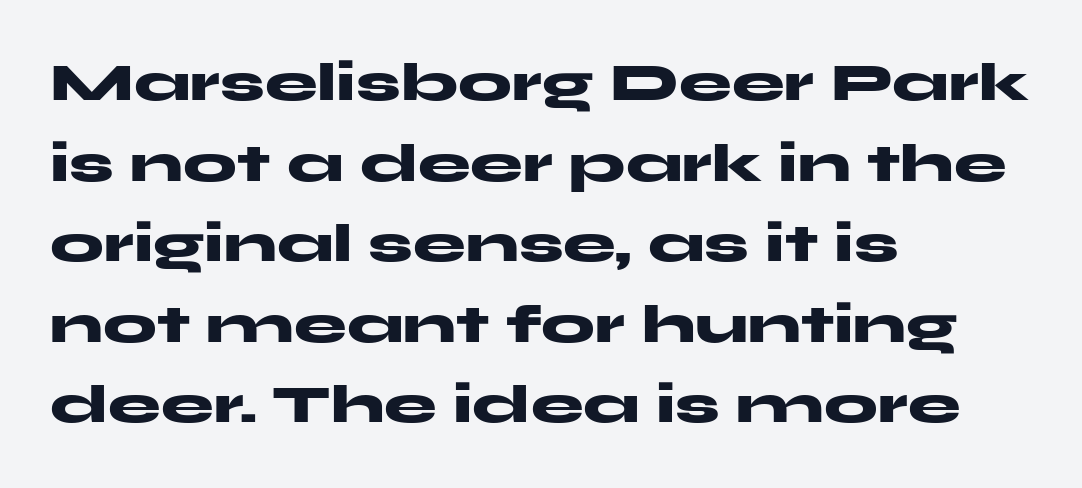
The image shows 53 px heavy, wide sans-serif type, upright; set left-aligned, normal line spacing (1.52x), normal letter spacing, not underlined; medium stroke contrast and a medium x-height.
